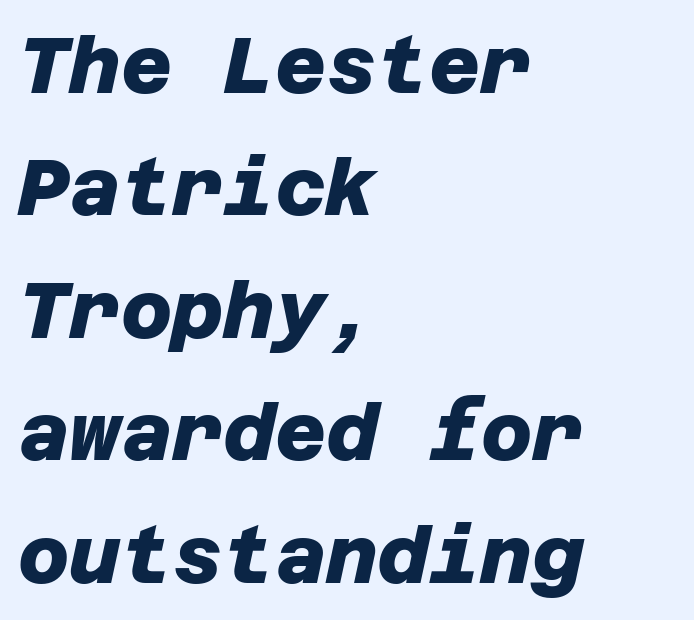
The image shows 79 px heavy sans-serif type; set left-aligned, normal line spacing (1.55x), normal letter spacing, not underlined; low stroke contrast and a large x-height.
